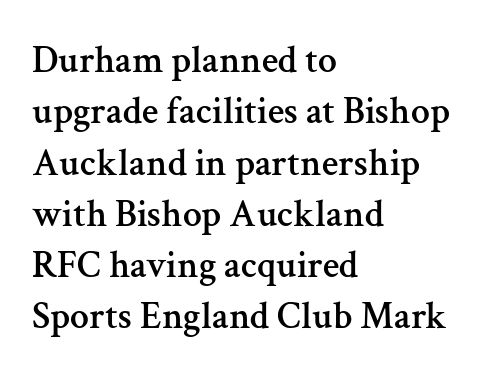
{"serif": "yes", "italic": "no", "width": "normal", "stroke_contrast": "medium", "x_height": "medium", "monospaced": "no", "underline": "no", "align": "left", "line_spacing": "normal", "line_spacing_ratio": 1.35, "letter_spacing": "normal", "letter_spacing_em": 0.0, "glyph_px": 38}
